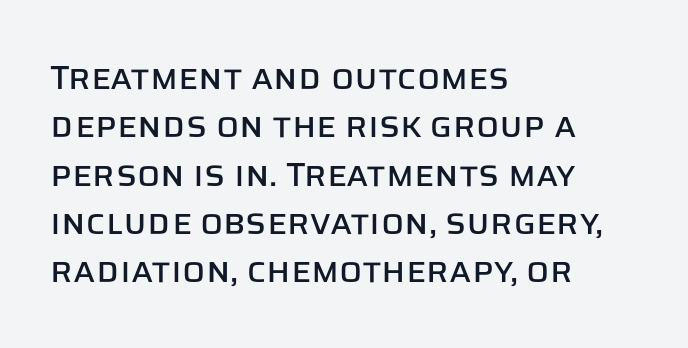
Q: Is the text italic (slanted)? A: No, it is upright.
Q: Is the typeface a serif or a sans-serif typeface? A: Sans-serif.
Q: Is the text underlined? A: No.
Q: How is the paragraph aligned? A: Left-aligned.
Q: Is the spacing between letters normal or unusually wide? A: Normal.
Q: Is the spacing between lines tight, normal or loose? A: Normal.
Q: Width (condensed, normal, or wide)? A: Normal.
Q: Stroke contrast? A: Low.
Q: x-height? A: Large.
Q: Monospaced? A: No.
